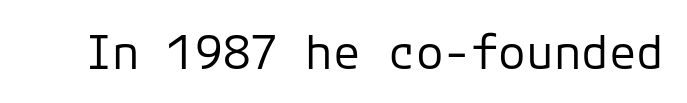
{"serif": "no", "italic": "no", "bold": "no", "weight": "regular", "width": "normal", "stroke_contrast": "low", "x_height": "medium", "underline": "no", "letter_spacing": "normal", "letter_spacing_em": 0.0, "glyph_px": 46}
